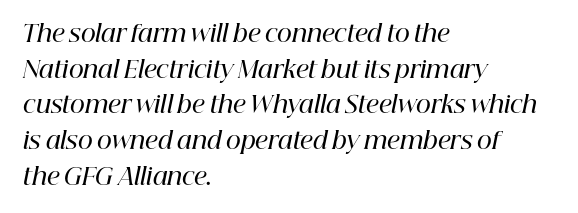
{"italic": "yes", "lean": "right", "slant_degrees": 12, "bold": "semi", "underline": "no", "align": "left", "line_spacing": "normal", "line_spacing_ratio": 1.55, "letter_spacing": "normal", "letter_spacing_em": 0.0, "glyph_px": 23}
